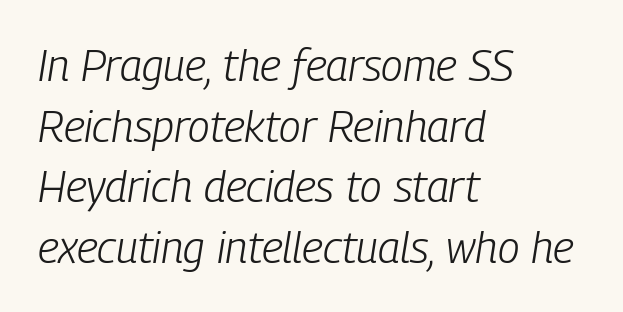
The image shows 44 px light, condensed type, italic (leaning right); set left-aligned, normal line spacing (1.38x), normal letter spacing, not underlined; low stroke contrast and a medium x-height.
